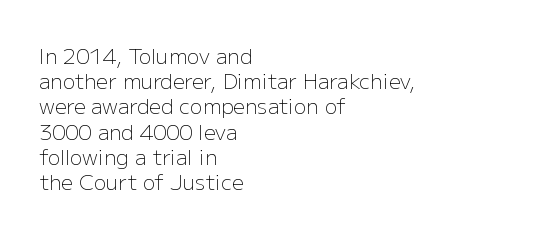
{"italic": "no", "bold": "no", "underline": "no", "align": "left", "line_spacing_ratio": 1.2, "letter_spacing": "normal", "letter_spacing_em": 0.0, "glyph_px": 21}
